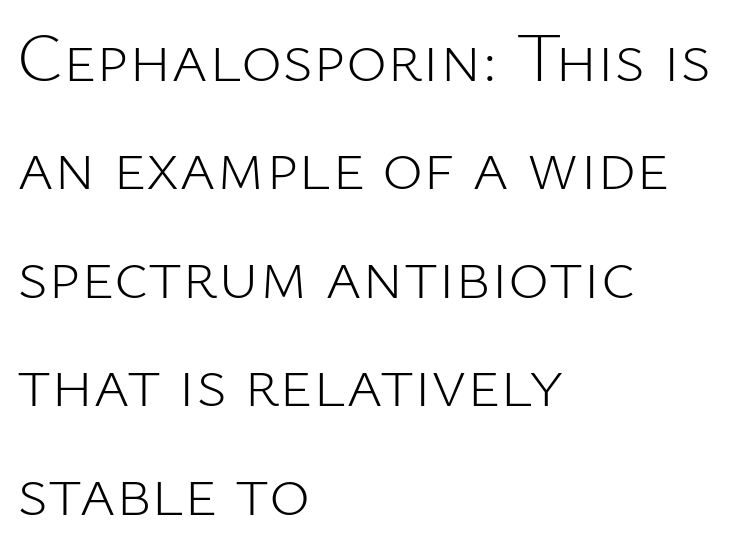
Q: Is the text bold? A: No.
Q: Is the text italic (slanted)? A: No, it is upright.
Q: Is the typeface a serif or a sans-serif typeface? A: Sans-serif.
Q: Is the text underlined? A: No.
Q: How is the paragraph aligned? A: Left-aligned.
Q: Is the spacing between letters normal or unusually wide? A: Normal.
Q: Is the spacing between lines tight, normal or loose? A: Normal.
Q: Width (condensed, normal, or wide)? A: Normal.
Q: Stroke contrast? A: Low.
Q: x-height? A: Medium.
Q: Monospaced? A: No.
